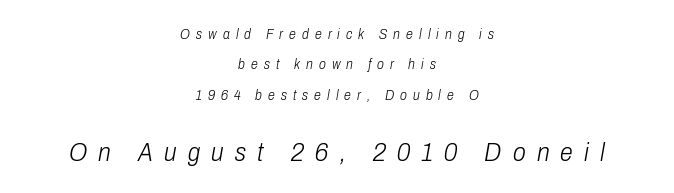
{"italic": "yes", "lean": "right", "slant_degrees": 10, "bold": "no", "underline": "no", "align": "center", "line_spacing": "loose", "line_spacing_ratio": 2.17, "letter_spacing": "wide", "letter_spacing_em": 0.43, "larger_block": "second", "size_ratio": 1.86, "glyph_px": 26}
